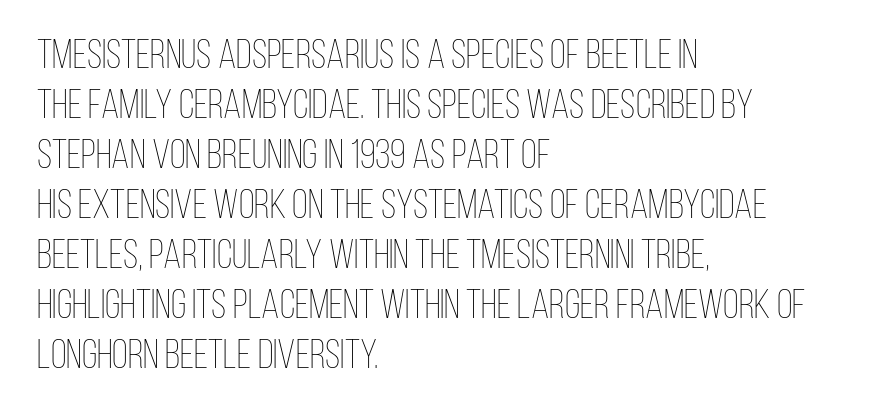
{"italic": "no", "bold": "no", "weight": "thin", "width": "condensed", "stroke_contrast": "low", "x_height": "large", "monospaced": "no", "underline": "no", "align": "left", "line_spacing_ratio": 1.22, "letter_spacing": "normal", "letter_spacing_em": 0.0, "glyph_px": 41}
